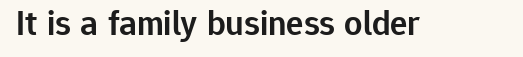
Decoration check: the copy has no underline. Posture: straight, roman, zero tilt. The passage shown is semibold, sitting just below true bold. Compared with typical body copy, the letter spacing here is the same. The face used here is proportionally spaced, like ordinary book or web type.
